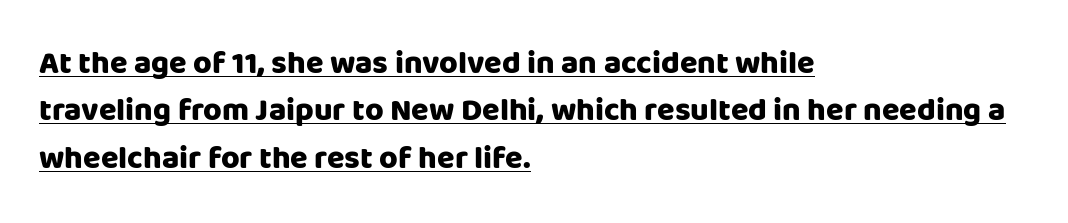
The image shows 32 px heavy sans-serif type, upright; set left-aligned, normal line spacing (1.48x), normal letter spacing, underlined; low stroke contrast and a large x-height.
